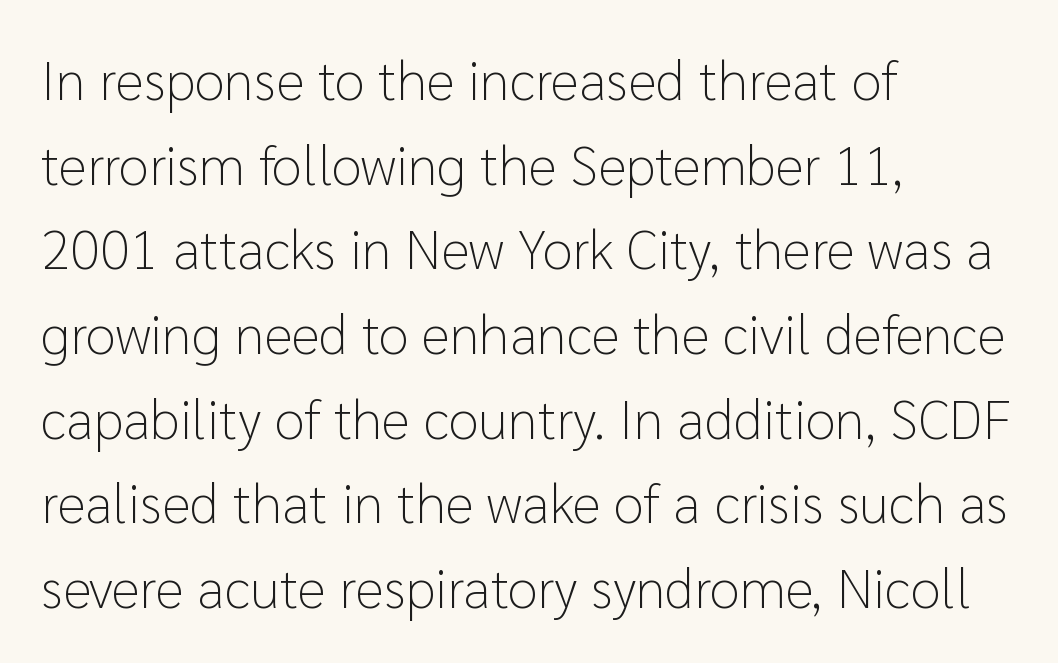
{"serif": "no", "italic": "no", "bold": "no", "weight": "light", "width": "normal", "stroke_contrast": "low", "x_height": "medium", "monospaced": "no", "underline": "no", "align": "left", "line_spacing": "normal", "line_spacing_ratio": 1.54, "letter_spacing": "normal", "letter_spacing_em": 0.0, "glyph_px": 55}
